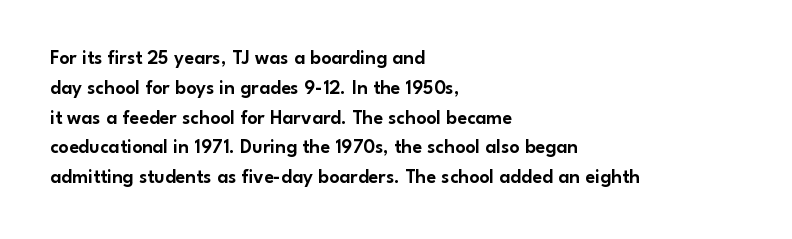
The image shows 20 px text type, upright; set left-aligned, normal line spacing (1.49x), normal letter spacing, not underlined.
